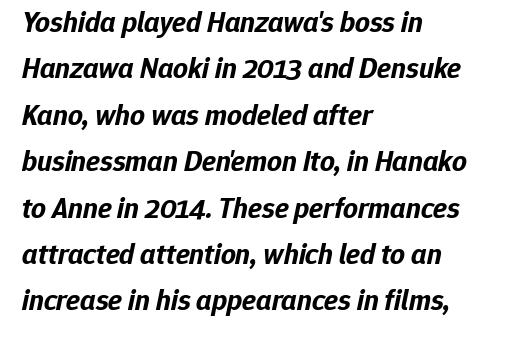
{"italic": "yes", "lean": "right", "slant_degrees": 12, "bold": "yes", "weight": "bold", "width": "normal", "stroke_contrast": "low", "x_height": "medium", "monospaced": "no", "underline": "no", "align": "left", "line_spacing": "normal", "line_spacing_ratio": 1.6, "letter_spacing": "normal", "letter_spacing_em": 0.0, "glyph_px": 29}
